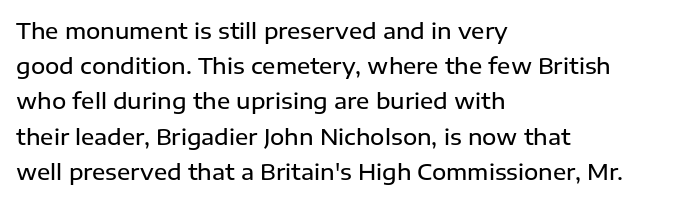
Q: Is the text bold? A: Semi-bold.
Q: Is the text italic (slanted)? A: No, it is upright.
Q: Is the text underlined? A: No.
Q: How is the paragraph aligned? A: Left-aligned.
Q: Is the spacing between letters normal or unusually wide? A: Normal.
Q: Is the spacing between lines tight, normal or loose? A: Normal.
